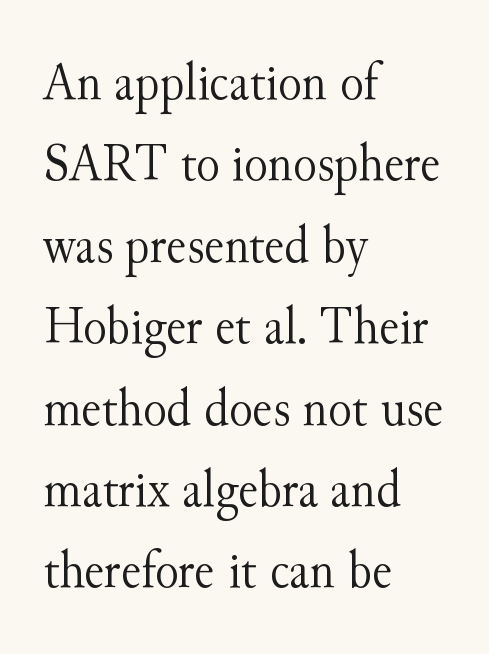
{"serif": "yes", "italic": "no", "bold": "no", "weight": "light", "width": "normal", "stroke_contrast": "medium", "x_height": "small", "monospaced": "no", "underline": "no", "align": "left", "line_spacing": "normal", "line_spacing_ratio": 1.48, "letter_spacing": "normal", "letter_spacing_em": 0.0, "glyph_px": 55}
